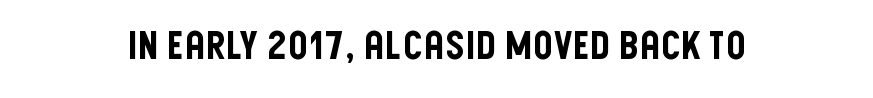
The image shows 39 px condensed sans-serif type, upright; set normal letter spacing, not underlined; low stroke contrast and a large x-height.
